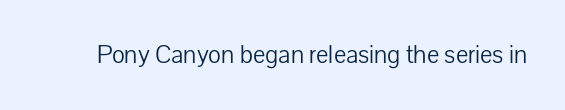
A roman cut, with each character standing at attention. Decoration check: the copy has no underline. The gaps between neighbouring characters are ordinary and unremarkable. Bold? No — there's no thickening of the strokes.
